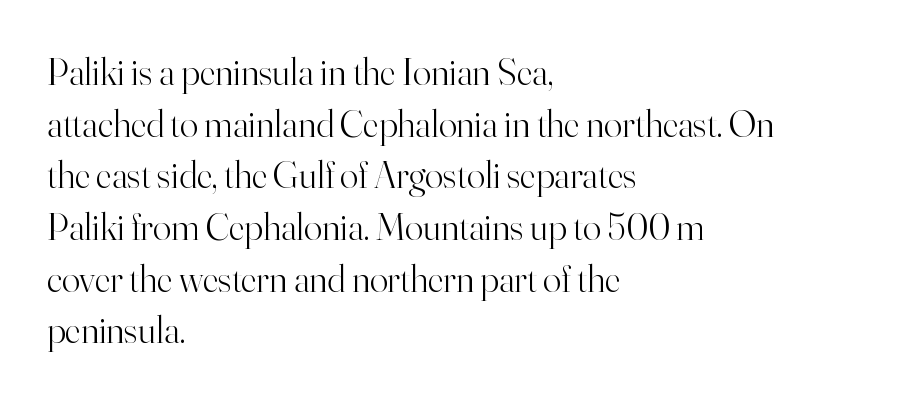
Unbolded letterforms with no extra heft. I'd call this a serif setting — the letters wear small feet. The passage shown is typed in a proportional face where columns would drift. Descenders are the only things crossing below the line. The leading is moderate, giving the passage an even texture.
